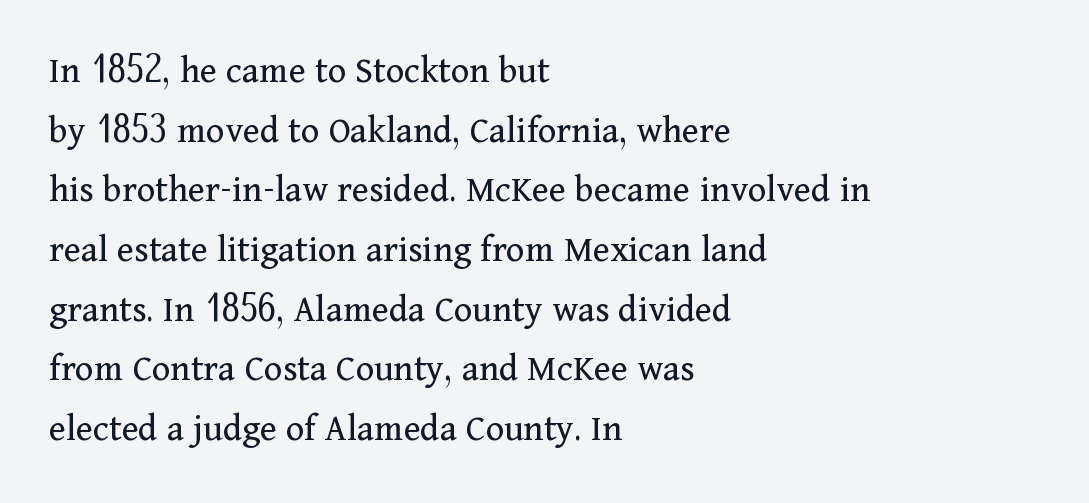
{"serif": "yes", "italic": "no", "bold": "no", "weight": "regular", "width": "normal", "stroke_contrast": "medium", "x_height": "medium", "monospaced": "no", "underline": "no", "align": "left", "line_spacing": "normal", "line_spacing_ratio": 1.53, "letter_spacing": "normal", "letter_spacing_em": 0.0, "glyph_px": 39}
